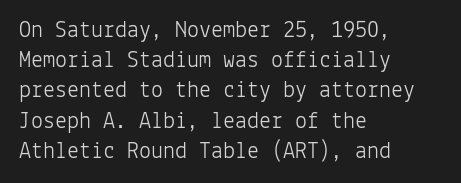
{"italic": "no", "bold": "no", "underline": "no", "align": "left", "line_spacing": "normal", "line_spacing_ratio": 1.26, "letter_spacing": "normal", "letter_spacing_em": 0.0, "glyph_px": 24}
